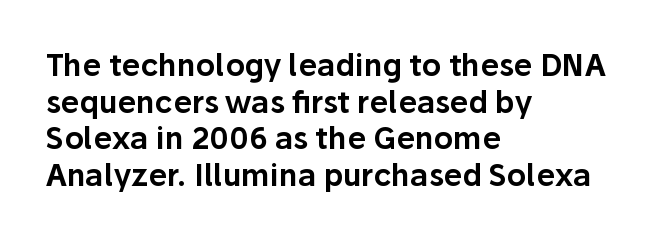
Q: Is the text italic (slanted)? A: No, it is upright.
Q: Is the typeface a serif or a sans-serif typeface? A: Sans-serif.
Q: Is the text underlined? A: No.
Q: How is the paragraph aligned? A: Left-aligned.
Q: Is the spacing between letters normal or unusually wide? A: Normal.
Q: Width (condensed, normal, or wide)? A: Normal.
Q: Stroke contrast? A: Low.
Q: x-height? A: Medium.
Q: Monospaced? A: No.
